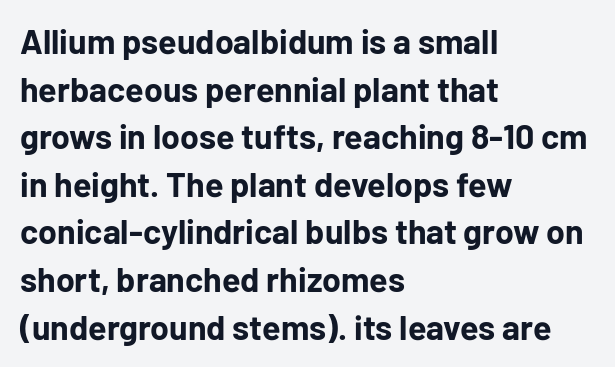
Spacing verdict: proportional, widths tailored to each character. Spacing between characters is what you'd get straight out of the box. Plenty of ink on the page — the face is bold. The typeface chosen for these lines omits serifs. The rows are spaced the way most documents space them. The rag falls on the right side of this text block.
